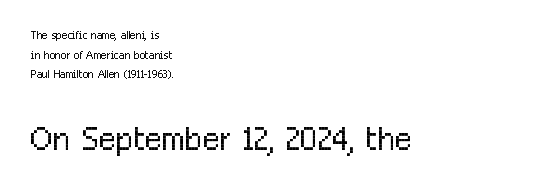
{"serif": "no", "italic": "no", "bold": "no", "weight": "light", "width": "condensed", "stroke_contrast": "low", "x_height": "medium", "monospaced": "no", "underline": "no", "align": "left", "line_spacing": "normal", "line_spacing_ratio": 1.31, "letter_spacing": "normal", "letter_spacing_em": 0.0, "larger_block": "second", "size_ratio": 3.07, "glyph_px": 46}
